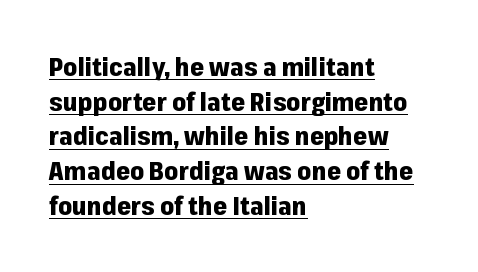
As a designer I'd log this as weight 700, bold. Looks like someone drew a line under every word here. The space between consecutive lines is moderate. Where is the straight margin? On the left. Honestly, the letter spacing is just normal — you wouldn't notice it. Does the lettering tilt? It doesn't — this is upright.
